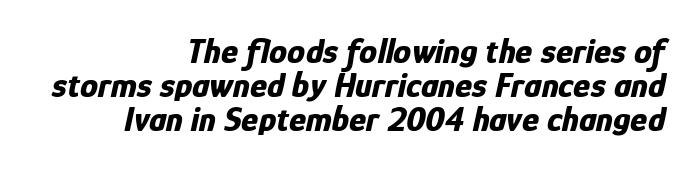
The image shows 36 px bold, condensed type, italic (leaning right); set right-aligned, tight line spacing (0.95x), normal letter spacing, not underlined; low stroke contrast and a medium x-height.
